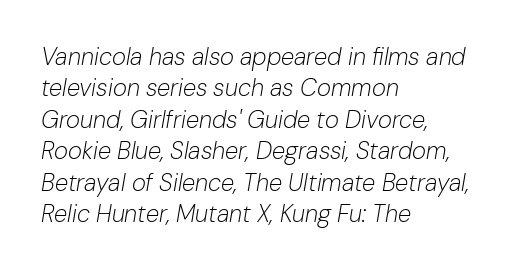
Q: Is the text bold? A: No.
Q: Is the text italic (slanted)? A: Yes, it leans right by about 10 degrees.
Q: Is the text underlined? A: No.
Q: How is the paragraph aligned? A: Left-aligned.
Q: Is the spacing between letters normal or unusually wide? A: Normal.
Q: Is the spacing between lines tight, normal or loose? A: Normal.
